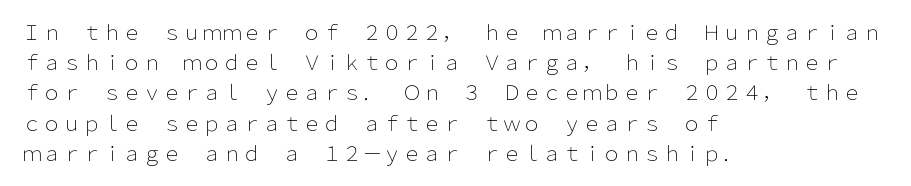
What stands out about the letter spacing? Nothing — it is the standard amount. The axis of the letterforms is exactly vertical. Check the space under the baseline: it is left empty. Evenly set lines give the paragraph a standard silhouette.
